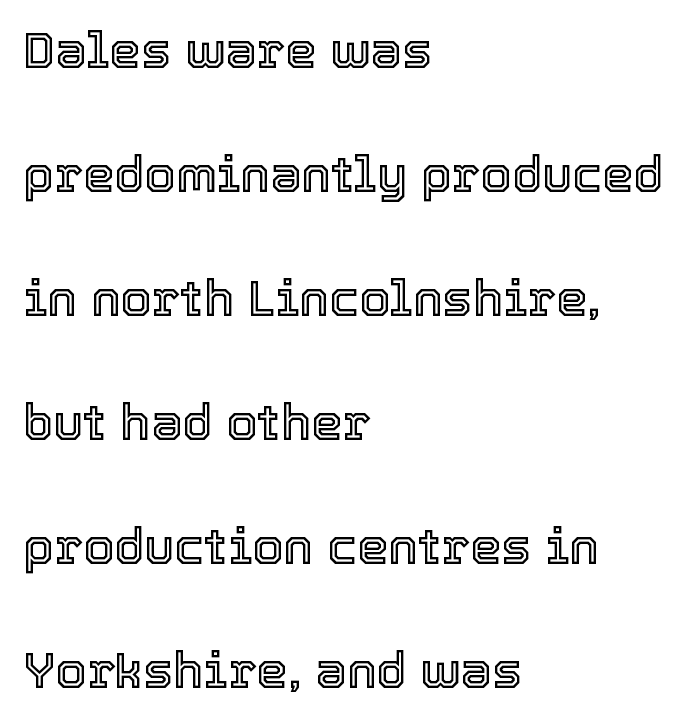
{"italic": "no", "width": "normal", "x_height": "medium", "monospaced": "no", "underline": "no", "align": "left", "line_spacing": "loose", "line_spacing_ratio": 2.48, "letter_spacing": "normal", "letter_spacing_em": 0.0, "glyph_px": 50}
